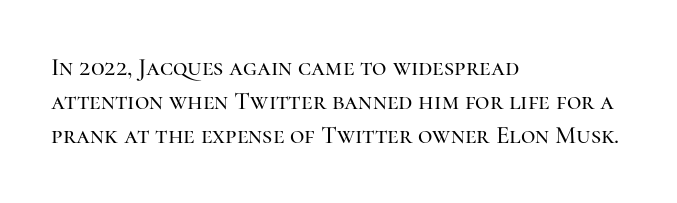
Q: Is the text italic (slanted)? A: No, it is upright.
Q: Is the text underlined? A: No.
Q: How is the paragraph aligned? A: Left-aligned.
Q: Is the spacing between letters normal or unusually wide? A: Normal.
Q: Is the spacing between lines tight, normal or loose? A: Normal.
